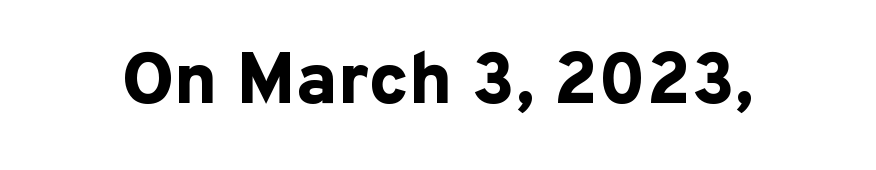
{"serif": "no", "italic": "no", "bold": "yes", "weight": "bold", "width": "normal", "stroke_contrast": "low", "x_height": "medium", "monospaced": "no", "underline": "no", "letter_spacing": "normal", "letter_spacing_em": 0.0, "glyph_px": 73}
